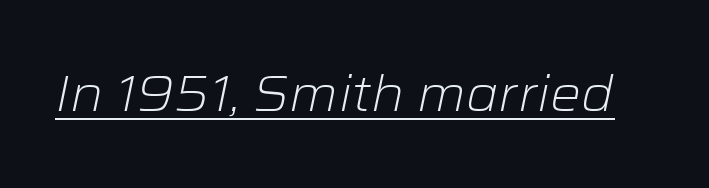
Q: Is the text bold? A: No.
Q: Is the text italic (slanted)? A: Yes, it leans right by about 12 degrees.
Q: Is the text underlined? A: Yes.
Q: Is the spacing between letters normal or unusually wide? A: Normal.
Q: Width (condensed, normal, or wide)? A: Wide.
Q: Stroke contrast? A: Low.
Q: x-height? A: Medium.
Q: Monospaced? A: No.
